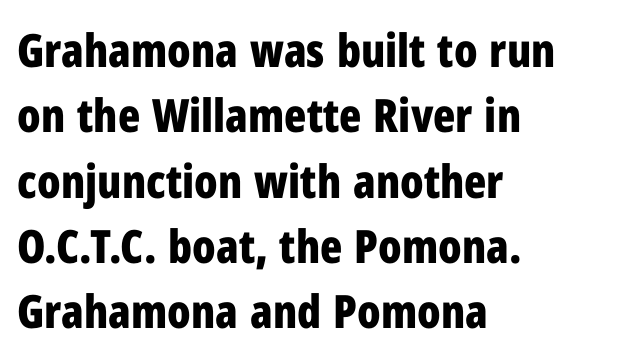
Q: Is the text bold? A: Yes.
Q: Is the text italic (slanted)? A: No, it is upright.
Q: Is the typeface a serif or a sans-serif typeface? A: Sans-serif.
Q: Is the text underlined? A: No.
Q: How is the paragraph aligned? A: Left-aligned.
Q: Is the spacing between letters normal or unusually wide? A: Normal.
Q: Is the spacing between lines tight, normal or loose? A: Normal.
Q: Width (condensed, normal, or wide)? A: Condensed.
Q: Stroke contrast? A: Low.
Q: x-height? A: Medium.
Q: Monospaced? A: No.
